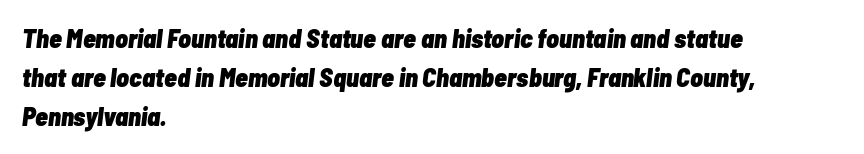
The image shows 26 px bold type, italic (leaning right); set left-aligned, normal line spacing (1.5x), normal letter spacing, not underlined.
